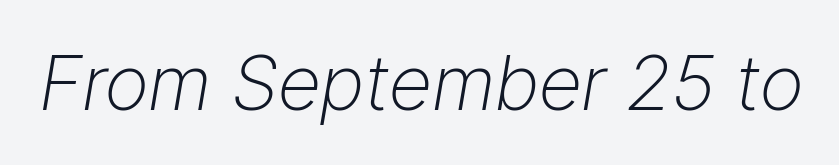
The image shows 76 px light type, italic (leaning right); set normal letter spacing, not underlined; low stroke contrast and a medium x-height.
